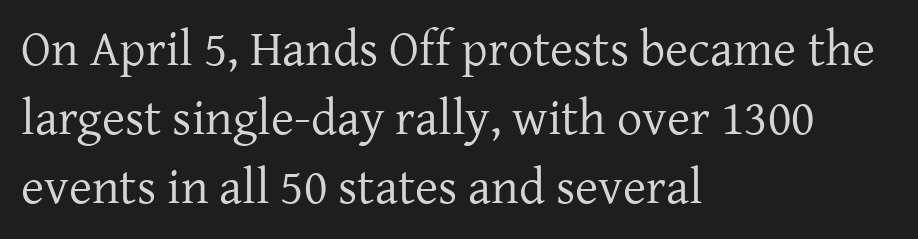
The image shows 50 px regular-weight serif type, upright; set left-aligned, normal line spacing (1.38x), normal letter spacing, not underlined; low stroke contrast and a medium x-height.
